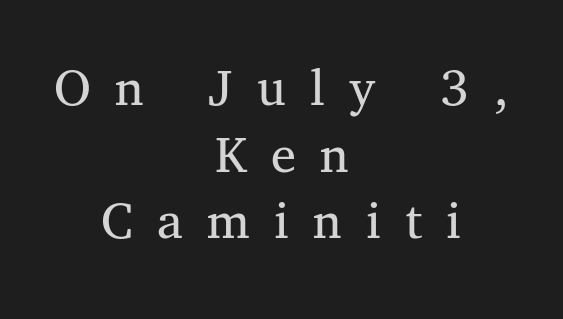
The image shows 56 px regular-weight serif type, upright; set centered, line spacing 1.19x, unusually wide letter spacing (+0.43 em), not underlined; medium stroke contrast and a medium x-height.
